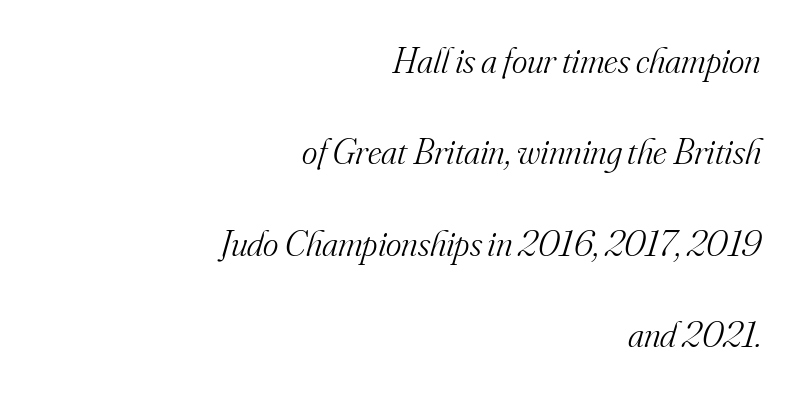
{"serif": "yes", "italic": "yes", "lean": "right", "slant_degrees": 16, "bold": "no", "weight": "light", "width": "normal", "stroke_contrast": "medium", "x_height": "small", "monospaced": "no", "underline": "no", "align": "right", "line_spacing": "loose", "line_spacing_ratio": 2.47, "letter_spacing": "normal", "letter_spacing_em": 0.0, "glyph_px": 37}
